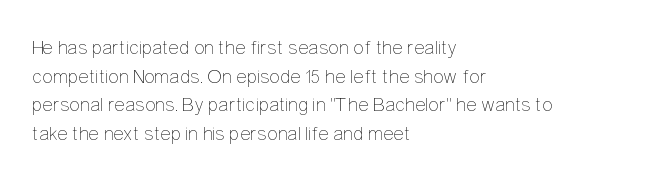
Honestly, the letter spacing is just normal — you wouldn't notice it. Every row of glyphs begins at an identical x-position on the left. The lettering holds an erect, upright posture throughout. A typesetter would call this leading conventional body-copy spacing.
